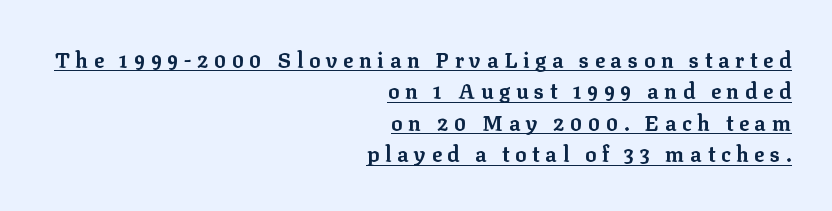
Q: Is the text bold? A: Yes.
Q: Is the text italic (slanted)? A: No, it is upright.
Q: Is the text underlined? A: Yes.
Q: How is the paragraph aligned? A: Right-aligned.
Q: Is the spacing between letters normal or unusually wide? A: Unusually wide.
Q: Is the spacing between lines tight, normal or loose? A: Normal.
